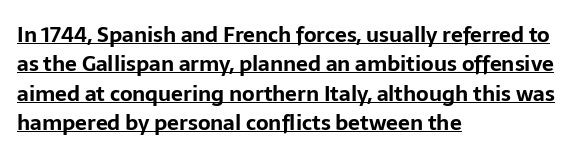
Q: Is the text bold? A: Yes.
Q: Is the text italic (slanted)? A: No, it is upright.
Q: Is the text underlined? A: Yes.
Q: How is the paragraph aligned? A: Left-aligned.
Q: Is the spacing between letters normal or unusually wide? A: Normal.
Q: Is the spacing between lines tight, normal or loose? A: Normal.
